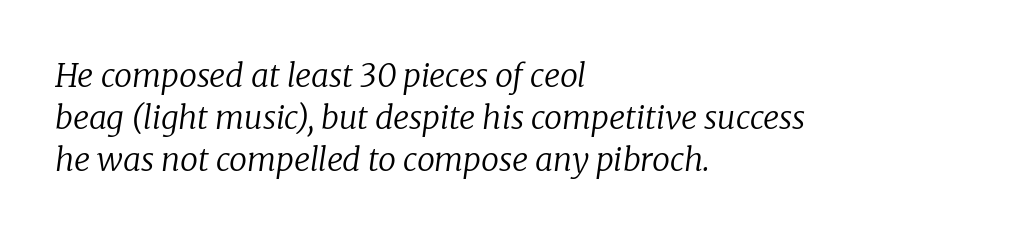
Q: Is the text bold? A: No.
Q: Is the text italic (slanted)? A: Yes, it leans right by about 8 degrees.
Q: Is the typeface a serif or a sans-serif typeface? A: Serif.
Q: Is the text underlined? A: No.
Q: How is the paragraph aligned? A: Left-aligned.
Q: Is the spacing between letters normal or unusually wide? A: Normal.
Q: Is the spacing between lines tight, normal or loose? A: Normal.
Q: Width (condensed, normal, or wide)? A: Normal.
Q: Stroke contrast? A: Low.
Q: x-height? A: Medium.
Q: Monospaced? A: No.
